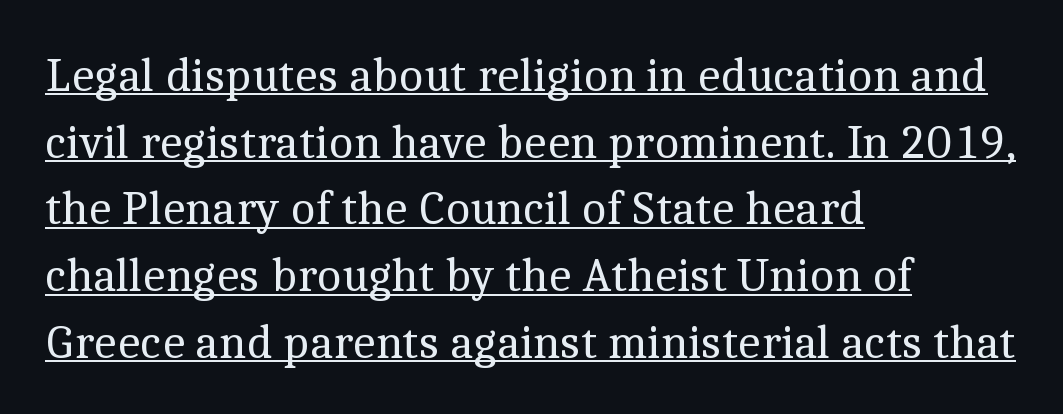
The axis of the letterforms is exactly vertical. This sample has the flowing, uneven cadence of proportional lettering. Tracking value appears to be zero — textbook default spacing. This block has exactly the height ordinary leading produces. The strokes are not fattened; the text isn't bold. The words here are underlined.
